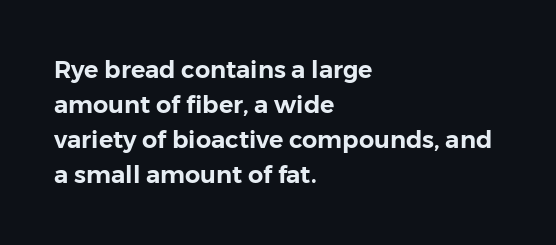
The image shows 24 px text type, upright; set left-aligned, normal line spacing (1.46x), normal letter spacing, not underlined.
